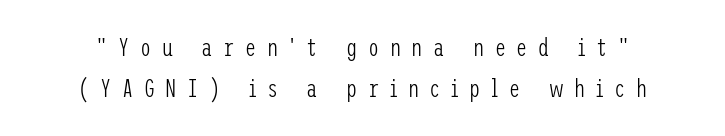
Q: Is the text bold? A: No.
Q: Is the text italic (slanted)? A: No, it is upright.
Q: Is the text underlined? A: No.
Q: Is the spacing between letters normal or unusually wide? A: Unusually wide.
Q: Is the spacing between lines tight, normal or loose? A: Normal.
